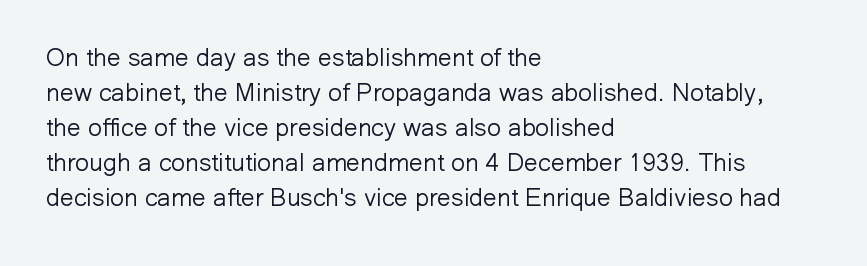
{"italic": "no", "bold": "no", "underline": "no", "align": "left", "line_spacing": "normal", "line_spacing_ratio": 1.4, "letter_spacing": "normal", "letter_spacing_em": 0.0, "glyph_px": 25}
